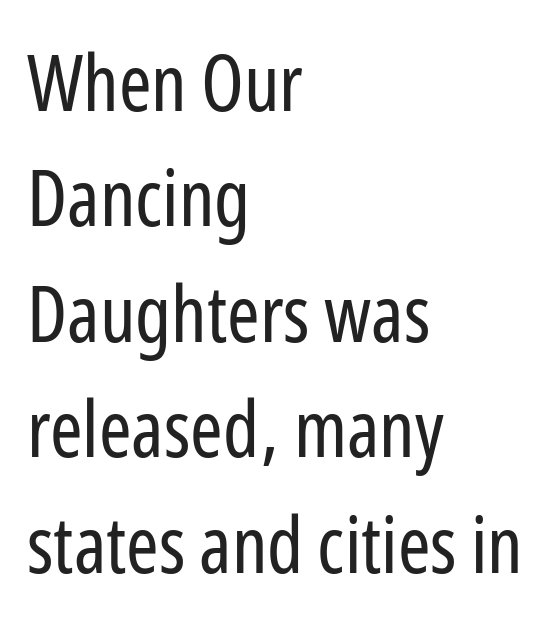
{"serif": "no", "italic": "no", "bold": "no", "weight": "regular", "width": "condensed", "stroke_contrast": "low", "x_height": "medium", "monospaced": "no", "underline": "no", "align": "left", "line_spacing": "normal", "line_spacing_ratio": 1.48, "letter_spacing": "normal", "letter_spacing_em": 0.0, "glyph_px": 78}
